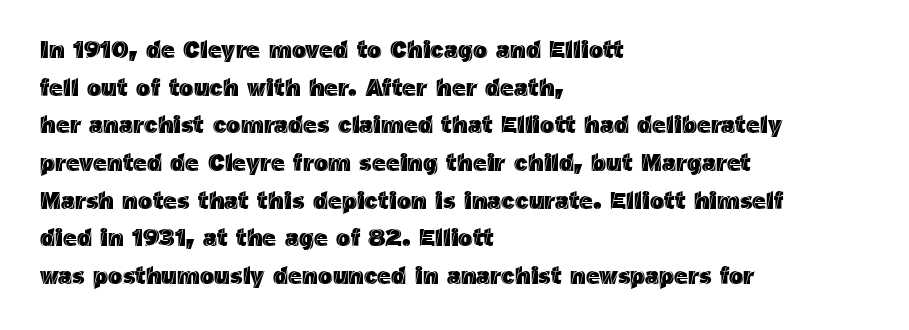
{"italic": "no", "underline": "no", "align": "left", "line_spacing": "normal", "line_spacing_ratio": 1.57, "letter_spacing": "normal", "letter_spacing_em": 0.0, "glyph_px": 24}
